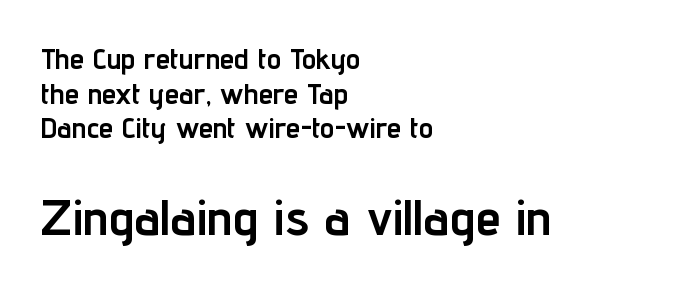
The image shows 51 px semibold, condensed sans-serif type, upright; set left-aligned, line spacing 1.19x, normal letter spacing, not underlined; the second (bottom) block is 1.76x larger; low stroke contrast and a medium x-height.
